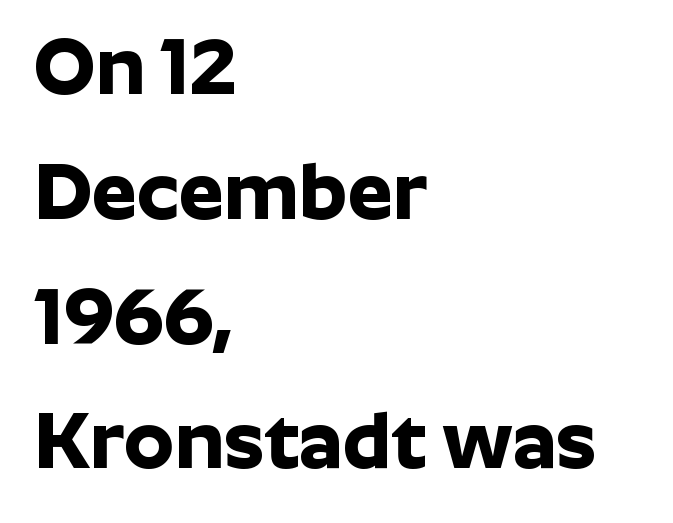
Q: Is the text bold? A: Yes.
Q: Is the text italic (slanted)? A: No, it is upright.
Q: Is the typeface a serif or a sans-serif typeface? A: Sans-serif.
Q: Is the text underlined? A: No.
Q: How is the paragraph aligned? A: Left-aligned.
Q: Is the spacing between letters normal or unusually wide? A: Normal.
Q: Is the spacing between lines tight, normal or loose? A: Normal.
Q: Width (condensed, normal, or wide)? A: Normal.
Q: Stroke contrast? A: Low.
Q: x-height? A: Medium.
Q: Monospaced? A: No.
